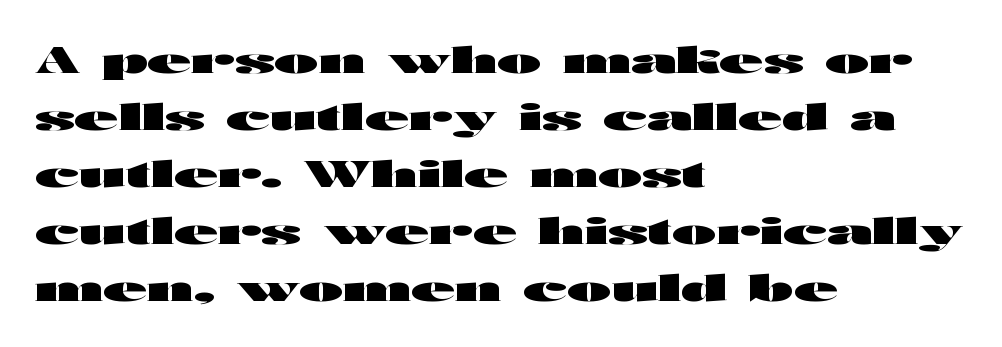
The image shows 36 px heavy, wide sans-serif type, upright; set left-aligned, normal line spacing (1.58x), normal letter spacing, not underlined; high stroke contrast and a medium x-height.
